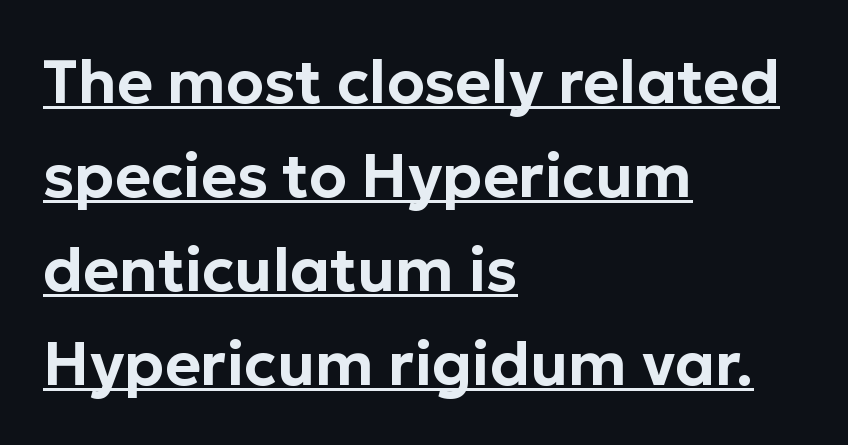
The image shows 61 px sans-serif type, upright; set left-aligned, normal line spacing (1.54x), normal letter spacing, underlined; low stroke contrast and a medium x-height.
